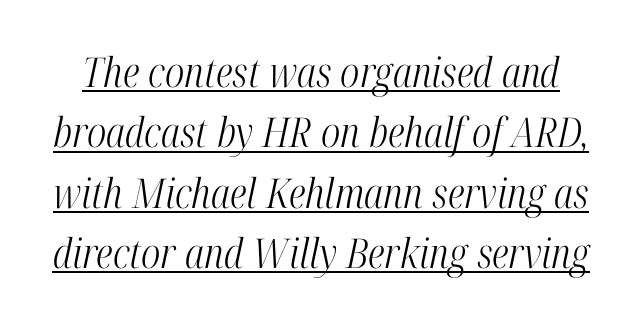
Q: Is the text bold? A: No.
Q: Is the text italic (slanted)? A: Yes, it leans right by about 12 degrees.
Q: Is the typeface a serif or a sans-serif typeface? A: Serif.
Q: Is the text underlined? A: Yes.
Q: Is the spacing between letters normal or unusually wide? A: Normal.
Q: Is the spacing between lines tight, normal or loose? A: Normal.
Q: Width (condensed, normal, or wide)? A: Condensed.
Q: Stroke contrast? A: High.
Q: x-height? A: Medium.
Q: Monospaced? A: No.
